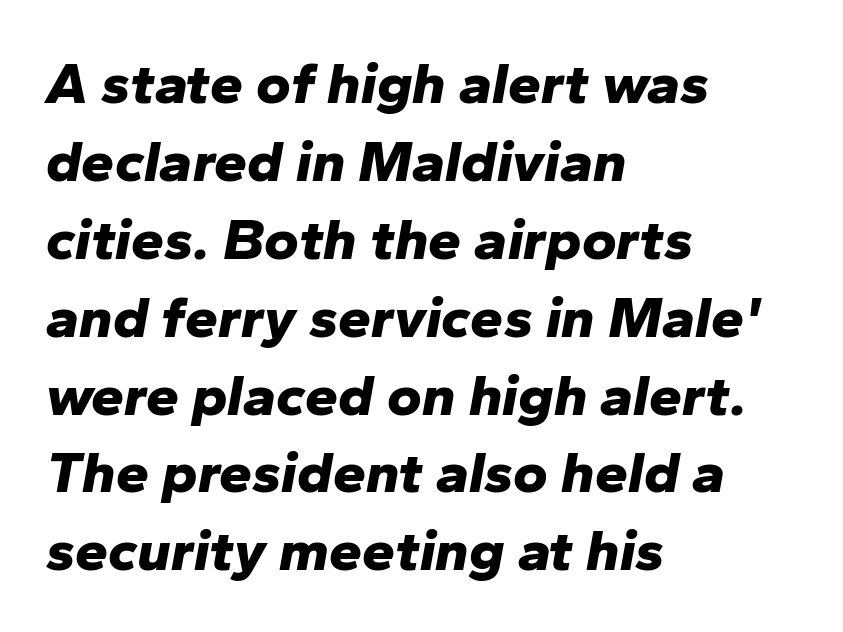
Q: Is the text bold? A: Yes.
Q: Is the text italic (slanted)? A: Yes, it leans right by about 10 degrees.
Q: Is the text underlined? A: No.
Q: How is the paragraph aligned? A: Left-aligned.
Q: Is the spacing between letters normal or unusually wide? A: Normal.
Q: Is the spacing between lines tight, normal or loose? A: Normal.
Q: Width (condensed, normal, or wide)? A: Normal.
Q: Stroke contrast? A: Low.
Q: x-height? A: Medium.
Q: Monospaced? A: No.
